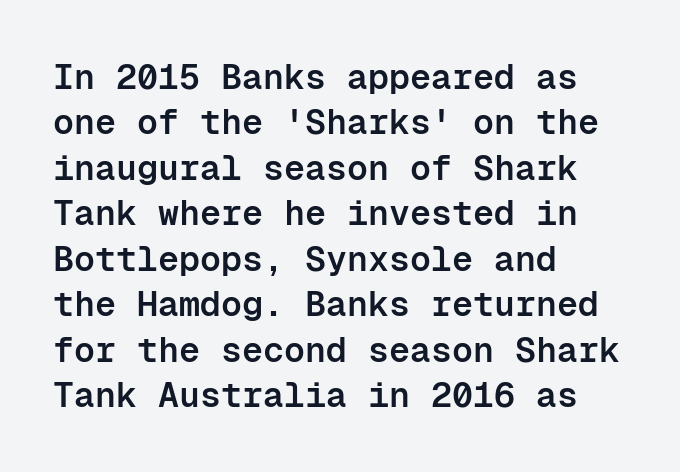
The image shows 35 px semibold sans-serif type, upright, monospaced; set left-aligned, normal line spacing (1.3x), normal letter spacing, not underlined; low stroke contrast and a medium x-height.
